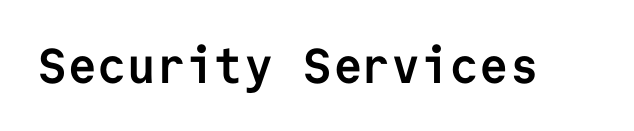
The image shows 49 px semibold sans-serif type, upright, monospaced; set normal letter spacing, not underlined; low stroke contrast and a medium x-height.
